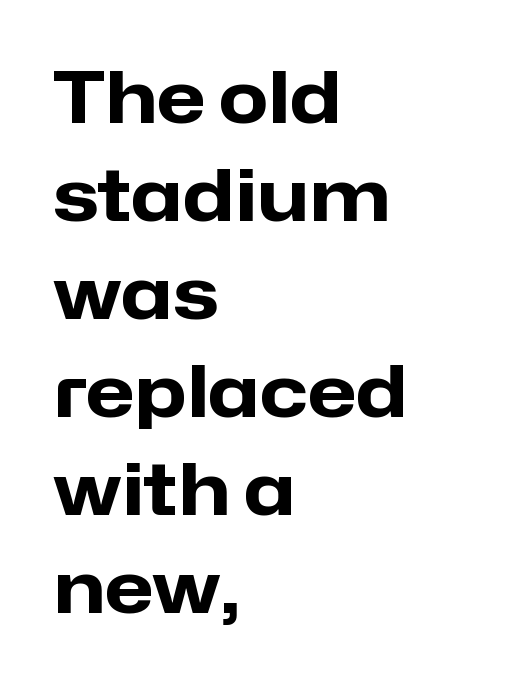
{"serif": "no", "italic": "no", "bold": "yes", "weight": "heavy", "width": "normal", "stroke_contrast": "low", "x_height": "medium", "monospaced": "no", "underline": "no", "align": "left", "line_spacing": "normal", "line_spacing_ratio": 1.36, "letter_spacing": "normal", "letter_spacing_em": 0.0, "glyph_px": 72}
